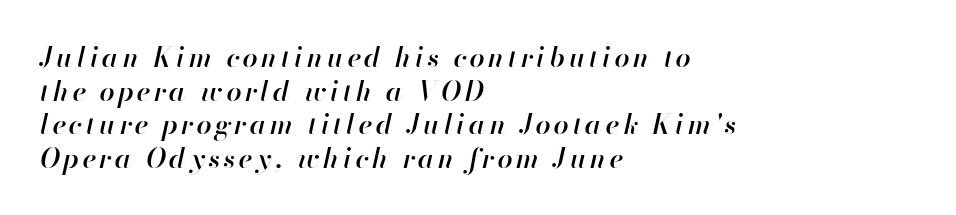
{"italic": "yes", "lean": "right", "slant_degrees": 13, "bold": "semi", "underline": "no", "align": "left", "line_spacing": "normal", "line_spacing_ratio": 1.25, "glyph_px": 27}
